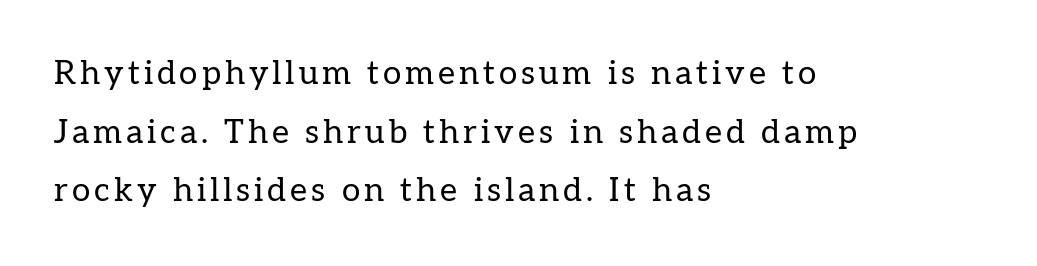
{"serif": "yes", "italic": "no", "bold": "no", "weight": "regular", "width": "normal", "stroke_contrast": "low", "x_height": "medium", "monospaced": "no", "underline": "no", "align": "left", "line_spacing_ratio": 1.78, "glyph_px": 33}
